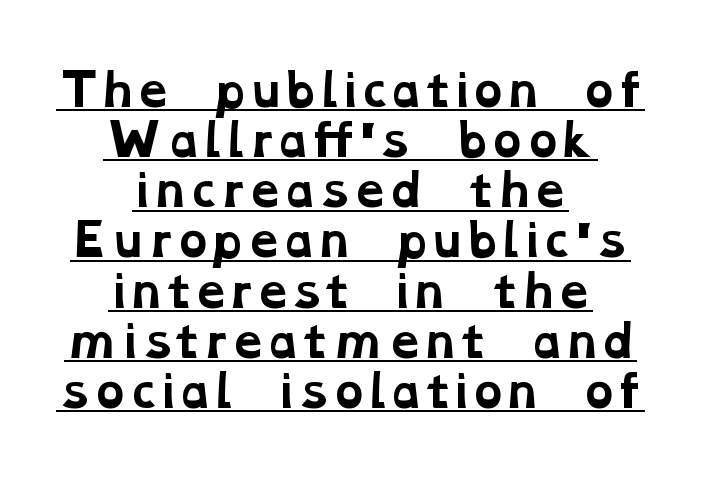
The image shows 44 px bold, wide serif type; set centered, tight line spacing (1.14x), normal letter spacing, underlined; low stroke contrast and a medium x-height.
